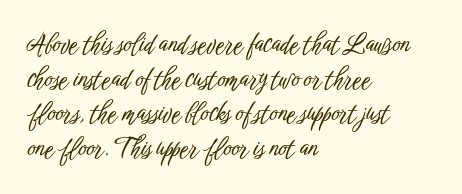
Q: Is the text italic (slanted)? A: Yes.
Q: Is the text underlined? A: No.
Q: How is the paragraph aligned? A: Left-aligned.
Q: Is the spacing between letters normal or unusually wide? A: Normal.
Q: Is the spacing between lines tight, normal or loose? A: Normal.
